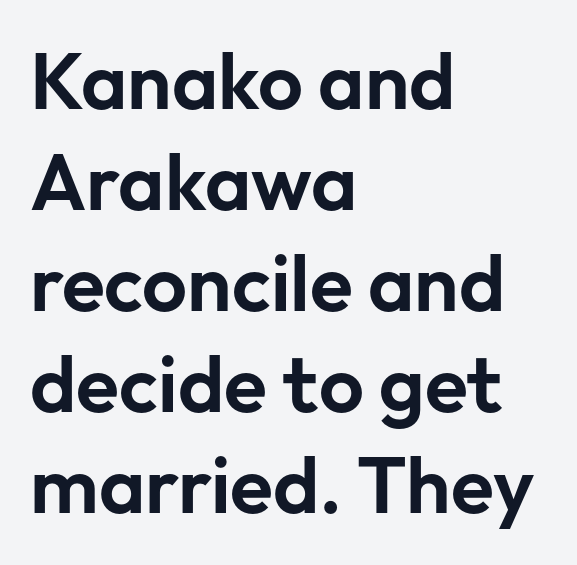
The letters stand upright; this is a roman face. The gaps between neighbouring characters are ordinary and unremarkable. No feet cap the strokes, marking this as sans-serif type. You could not count columns in this text — the font is proportionally spaced.
